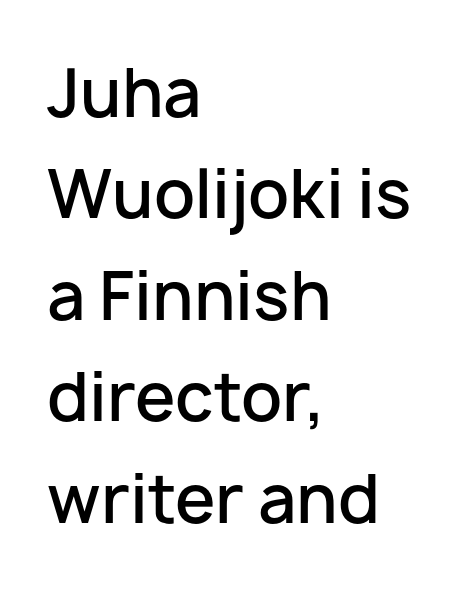
Q: Is the text bold? A: Semi-bold.
Q: Is the text italic (slanted)? A: No, it is upright.
Q: Is the typeface a serif or a sans-serif typeface? A: Sans-serif.
Q: Is the text underlined? A: No.
Q: How is the paragraph aligned? A: Left-aligned.
Q: Is the spacing between letters normal or unusually wide? A: Normal.
Q: Is the spacing between lines tight, normal or loose? A: Normal.
Q: Width (condensed, normal, or wide)? A: Normal.
Q: Stroke contrast? A: Low.
Q: x-height? A: Medium.
Q: Monospaced? A: No.
